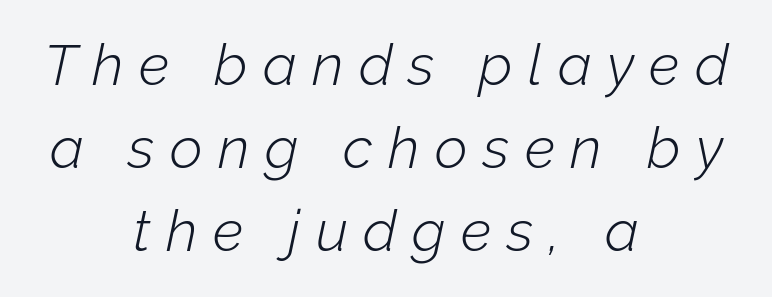
In terms of letterspacing, this is a distinctly airy, spread setting. Notice how the passage keeps no hard edge, just a central spine. Clear beneath every line of the passage. Is this a fixed-width face? No — the glyphs have proportional, varying widths. Weight: not bold — regular or lighter.
